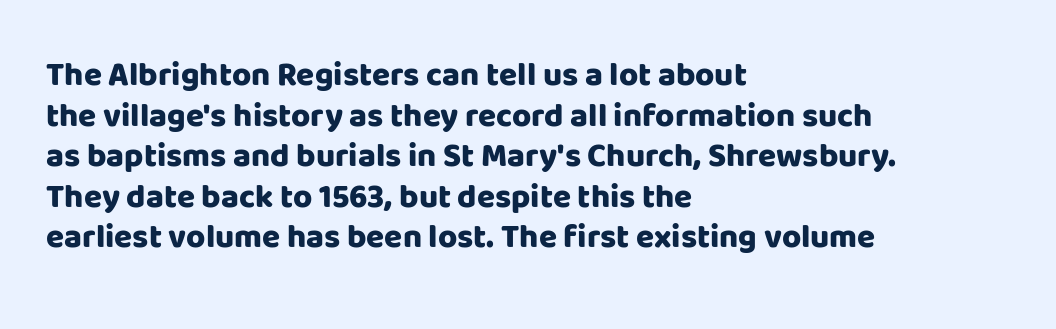
{"serif": "no", "italic": "no", "bold": "yes", "weight": "heavy", "width": "normal", "stroke_contrast": "low", "x_height": "large", "monospaced": "no", "underline": "no", "align": "left", "line_spacing_ratio": 1.23, "letter_spacing": "normal", "letter_spacing_em": 0.0, "glyph_px": 33}
